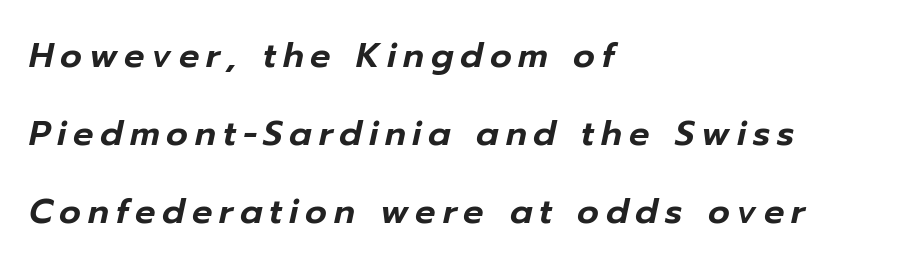
The image shows 34 px text type, italic (leaning right); set left-aligned, loose line spacing (2.29x), unusually wide letter spacing (+0.2 em), not underlined; low stroke contrast and a medium x-height.
